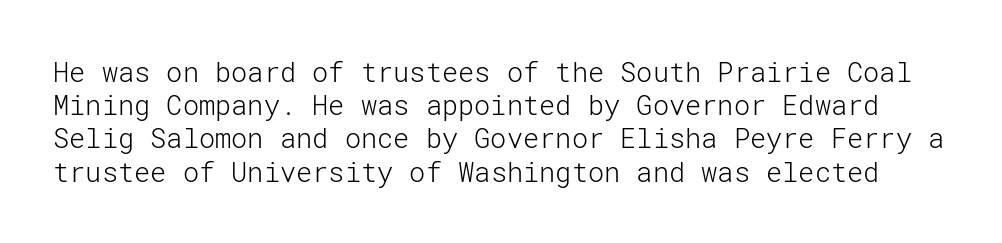
The image shows 27 px text type, upright; set line spacing 1.23x, normal letter spacing, not underlined.
